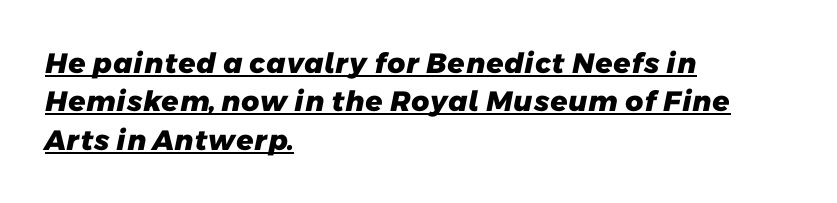
A dark, heavy texture on the line: the type is bold. A baseline rule has been typeset under these characters. The face used here is a sans, in the tradition of grotesques and geometrics. This sample keeps an unexceptional amount of space between lines. The passage shown is typed in a proportional face where columns would drift.
